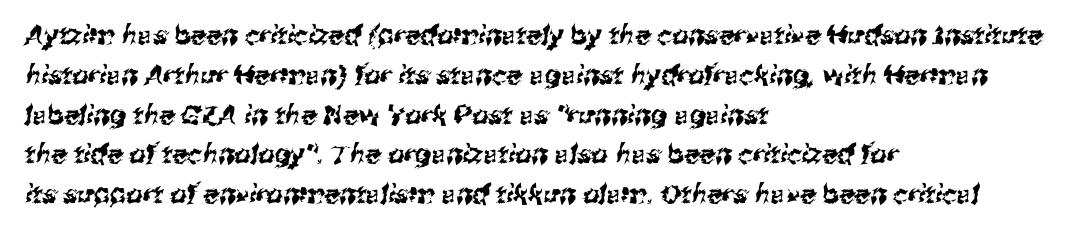
Q: Is the text underlined? A: No.
Q: How is the paragraph aligned? A: Left-aligned.
Q: Is the spacing between letters normal or unusually wide? A: Normal.
Q: Is the spacing between lines tight, normal or loose? A: Normal.
